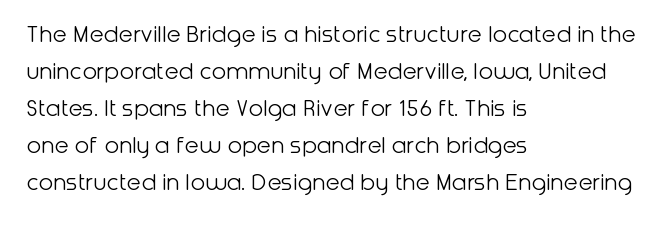
The image shows 26 px text type, upright; set left-aligned, normal line spacing (1.42x), normal letter spacing, not underlined.
